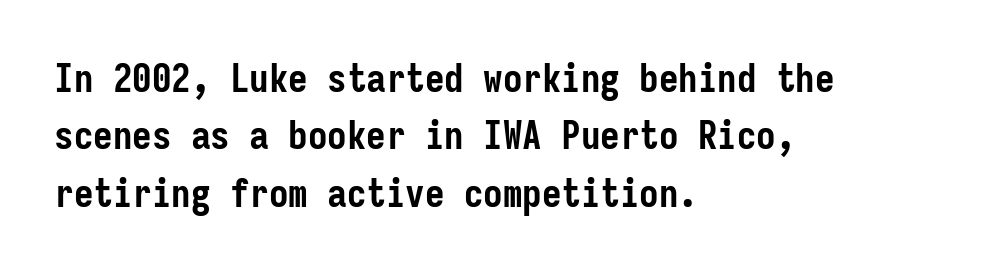
The typeface chosen for these lines omits serifs. The string is rendered with underlining switched off. The letters march in equal steps, a hallmark of fixed-pitch type. Stroke thickness is high; the sample reads as a true bold.
